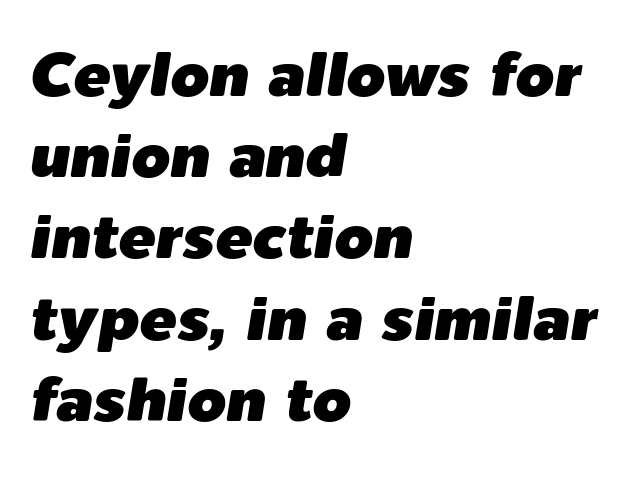
{"italic": "yes", "lean": "right", "slant_degrees": 9, "width": "normal", "stroke_contrast": "low", "x_height": "medium", "monospaced": "no", "underline": "no", "align": "left", "line_spacing": "normal", "line_spacing_ratio": 1.31, "letter_spacing": "normal", "letter_spacing_em": 0.0, "glyph_px": 62}
